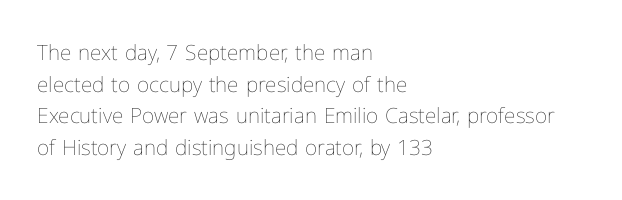
Style check: upright. Leftover space on each line is placed entirely after the last word. The rows are spaced the way most documents space them. The font is comparable to plain body text, perhaps lighter. Honestly, there is no underline to notice here at all. Nobody touched the tracking dial on this one.
